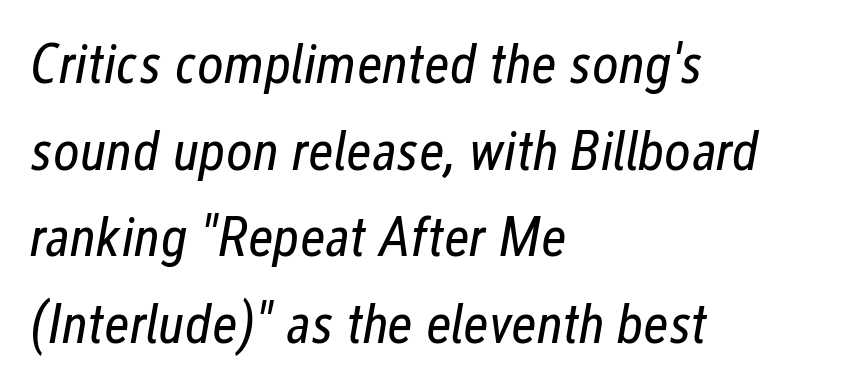
The image shows 57 px regular-weight, condensed type, italic (leaning right); set left-aligned, normal line spacing (1.52x), normal letter spacing, not underlined; low stroke contrast and a medium x-height.
